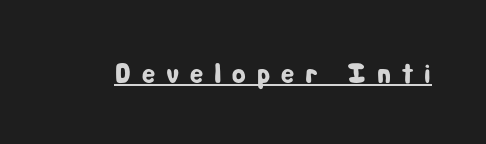
Q: Is the text italic (slanted)? A: No, it is upright.
Q: Is the typeface a serif or a sans-serif typeface? A: Sans-serif.
Q: Is the text underlined? A: Yes.
Q: Is the spacing between letters normal or unusually wide? A: Unusually wide.
Q: Width (condensed, normal, or wide)? A: Condensed.
Q: Stroke contrast? A: Low.
Q: x-height? A: Medium.
Q: Monospaced? A: No.
